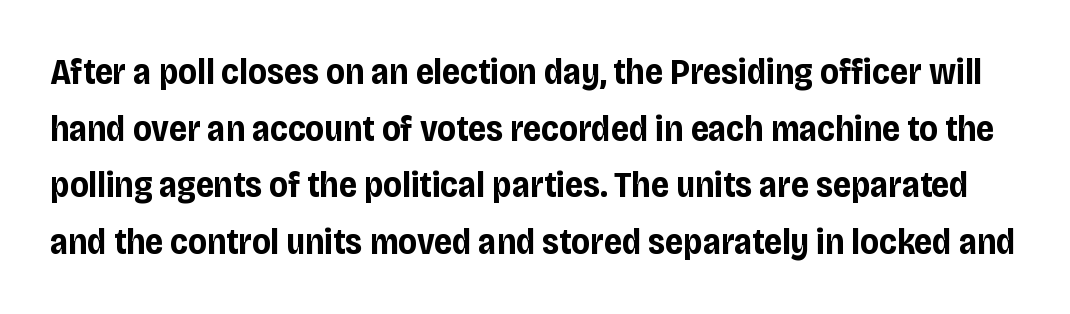
{"serif": "no", "italic": "no", "bold": "yes", "weight": "bold", "width": "condensed", "stroke_contrast": "low", "x_height": "large", "monospaced": "no", "underline": "no", "line_spacing": "normal", "line_spacing_ratio": 1.57, "letter_spacing": "normal", "letter_spacing_em": 0.0, "glyph_px": 36}
